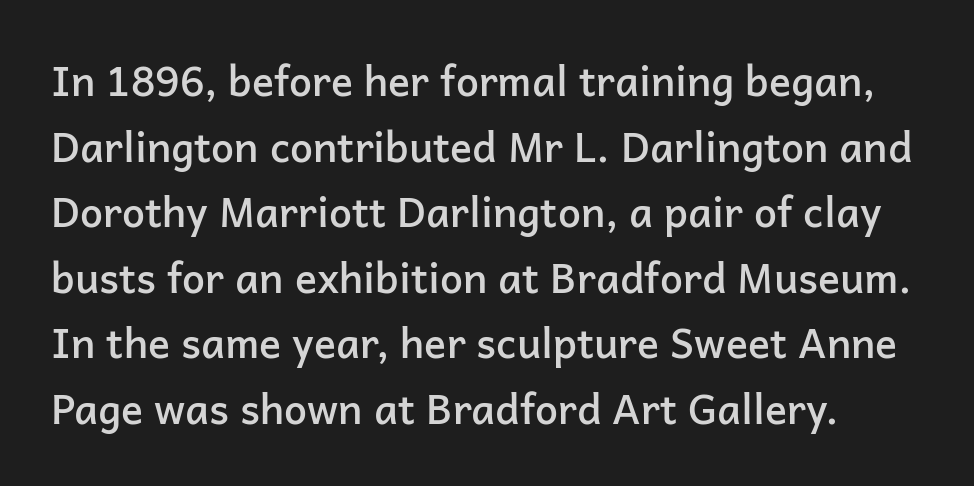
The image shows 41 px semibold sans-serif type, upright; set normal line spacing (1.6x), normal letter spacing, not underlined; low stroke contrast and a medium x-height.
